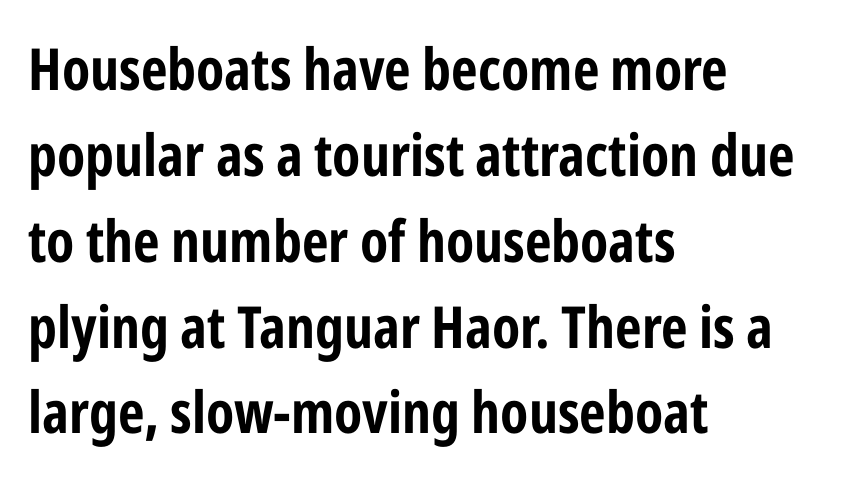
Students, note that the glyphs here touch the page at normal intervals. Emphasis by weight is at full strength: bold. This rendering uses left alignment, leaving the right contour irregular. Looks like regular typesetting: each glyph gets only the width it needs. The foot of each line stays bare and open.
